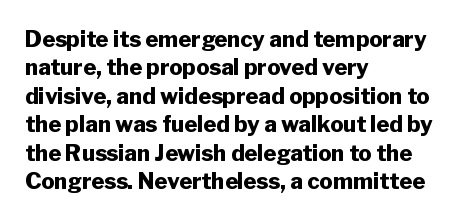
Q: Is the text bold? A: Yes.
Q: Is the text italic (slanted)? A: No, it is upright.
Q: Is the text underlined? A: No.
Q: How is the paragraph aligned? A: Left-aligned.
Q: Is the spacing between letters normal or unusually wide? A: Normal.
Q: Is the spacing between lines tight, normal or loose? A: Normal.
